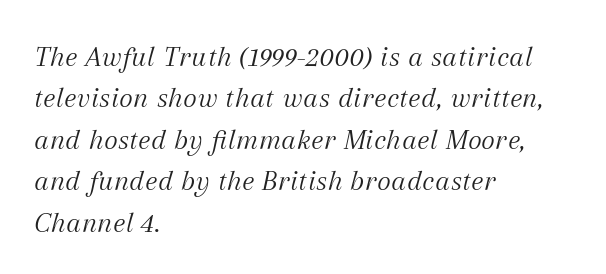
There is no visible air inserted between adjacent glyphs. Quick note: italic. Looks like regular typesetting: each glyph gets only the width it needs. Look at the bottom of the vertical strokes: they flare into serifs here. Clear beneath every line of the passage. Horizontally, the lines are justified to the leading edge only.
